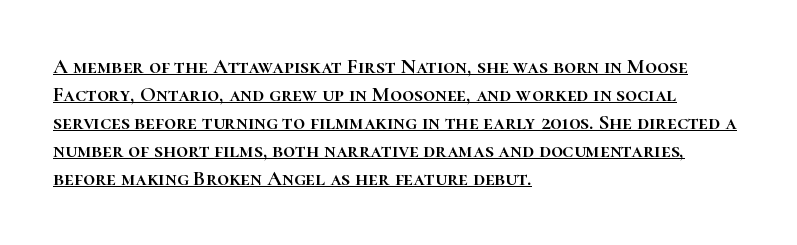
Notice how a bar underscores the lettering throughout. A typesetter would call this zero additional tracking. Do the letters lean? They stand straight. Notice how the passage keeps a crisp vertical edge on the left only. How would I describe the line gaps? Plain and ordinary.
